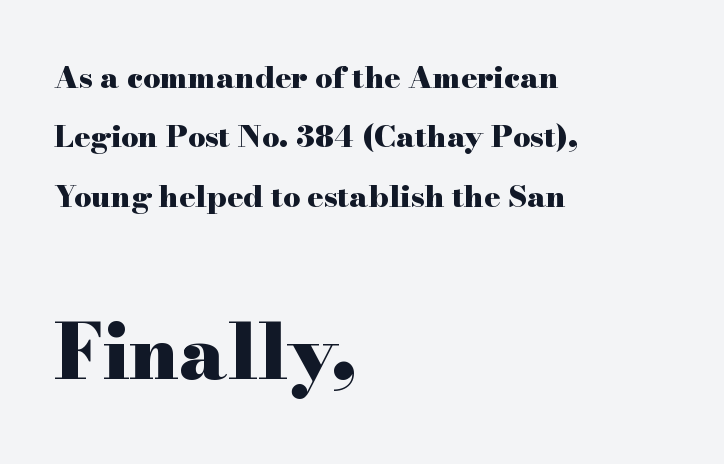
The image shows 76 px heavy, wide serif type, upright; set left-aligned, loose line spacing (1.98x), normal letter spacing, not underlined; the second (bottom) block is 2.53x larger; high stroke contrast and a small x-height.
